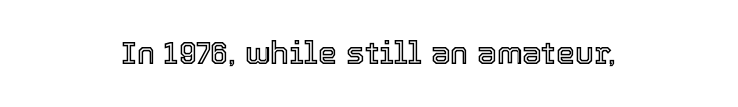
The passage shown is typed in a proportional face where columns would drift. Students, note that the glyphs here touch the page at normal intervals. The passage shown is not underscored anywhere. Layout note: lines centered. Posture: upright roman.
